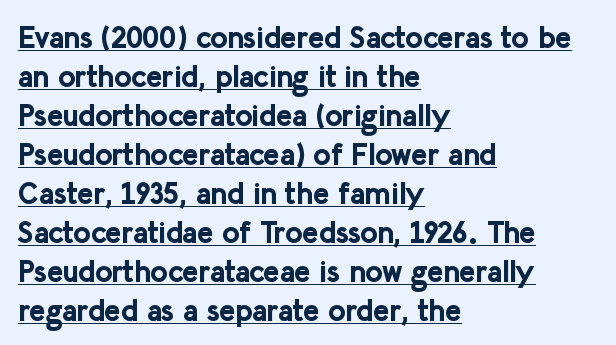
The image shows 30 px bold sans-serif type, upright; set left-aligned, normal line spacing (1.3x), normal letter spacing, underlined; low stroke contrast and a medium x-height.
